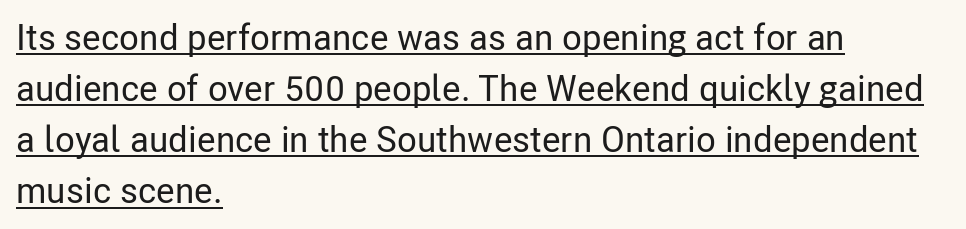
The passage shown is typeset with a sans-serif family. Evenly set lines give the paragraph a standard silhouette. The gaps between neighbouring characters are ordinary and unremarkable. Somebody hit Ctrl+U on this one — the words are underlined. Casual observation: everything's shoved over to the left.
